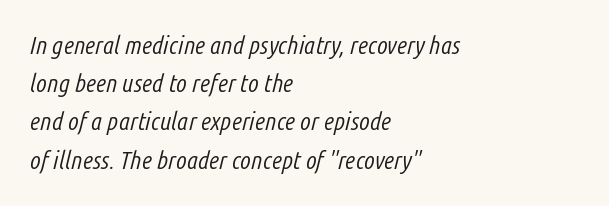
In terms of leading, this rendering sits right in the middle. Characters follow at the spacing the type designer built in. This rendering uses left alignment, leaving the right contour irregular. Underline: absent. No letter is thick-stroked: the sample isn't bold.
